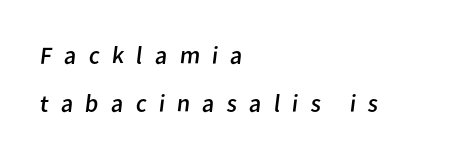
Beneath every word, the page is bare. The tracking reads as deliberately expanded to a designer's eye. These lines stack with their left ends in a neat column. The weight would be labelled regular, book, light, or lighter still. Leading: increased.
